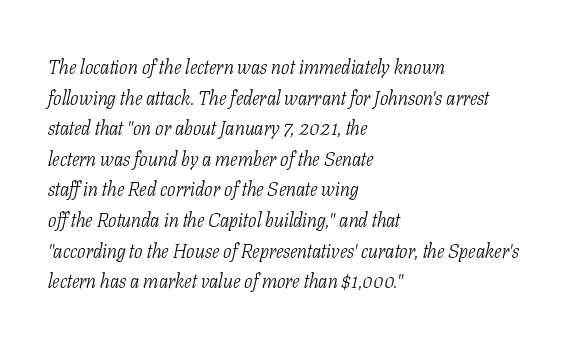
Does extra space separate the letters? No, they use regular spacing. You can tell it's italic because the verticals aren't actually vertical. Whoever set this chose a conventional vertical rhythm. A classic flush-left, rag-right setting is used for this passage.
